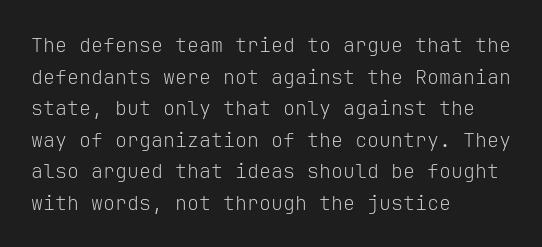
{"italic": "no", "bold": "no", "underline": "no", "align": "left", "line_spacing": "normal", "line_spacing_ratio": 1.58, "letter_spacing": "normal", "letter_spacing_em": 0.0, "glyph_px": 20}
